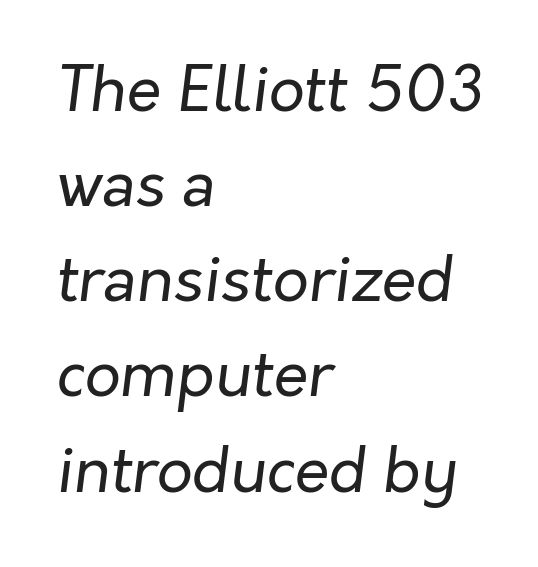
The specimen reads as italic at a glance. Nothing unusual about the tracking: characters are spaced as the font intends. This rendering uses left alignment, leaving the right contour irregular. A quiet, ordinary-to-light weight characterises the typeface.
